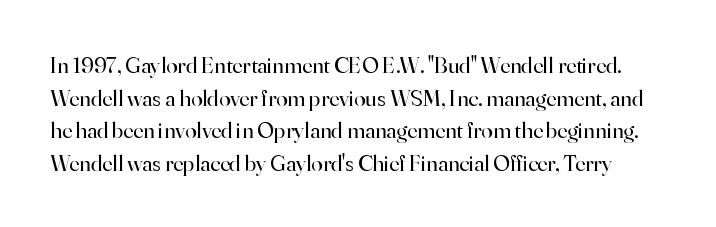
This reads as an unemphasized weight, regular at the heaviest. Honestly, there is no underline to notice here at all. The type is set solid horizontally, with unmodified tracking. If you measured baseline to baseline, you'd find a middling distance.
